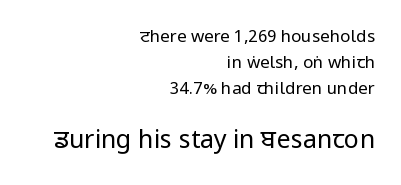
Q: Is the text bold? A: No.
Q: Is the text italic (slanted)? A: No, it is upright.
Q: Is the text underlined? A: No.
Q: How is the paragraph aligned? A: Right-aligned.
Q: Is the spacing between letters normal or unusually wide? A: Normal.
Q: Is the spacing between lines tight, normal or loose? A: Normal.
Q: Which block of text is set in a larger size, the first (top) or the second (bottom)? A: The second (bottom) one.
